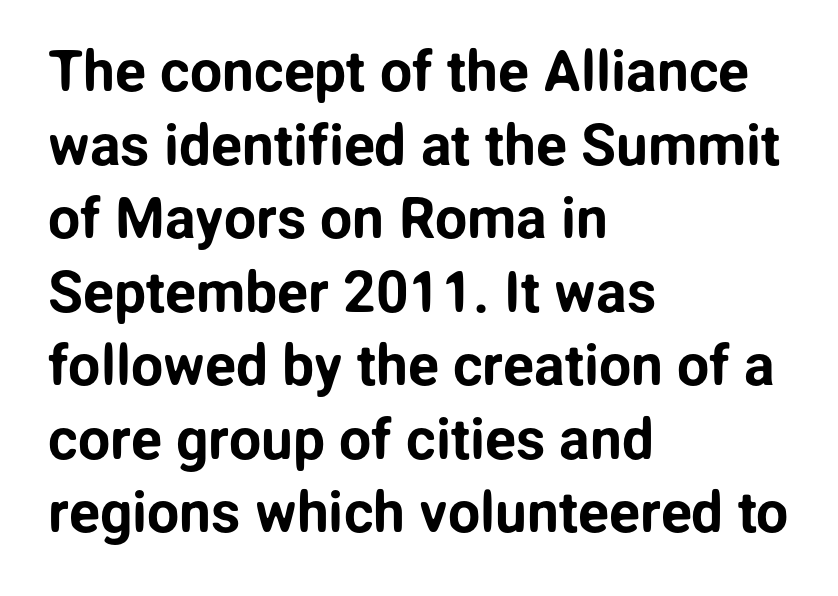
Words float on clear page, feet unadorned. The letters advance in unequal steps, a hallmark of proportional type. I'd call this a sans setting — the letters go barefoot. How would I describe the line gaps? Plain and ordinary.
